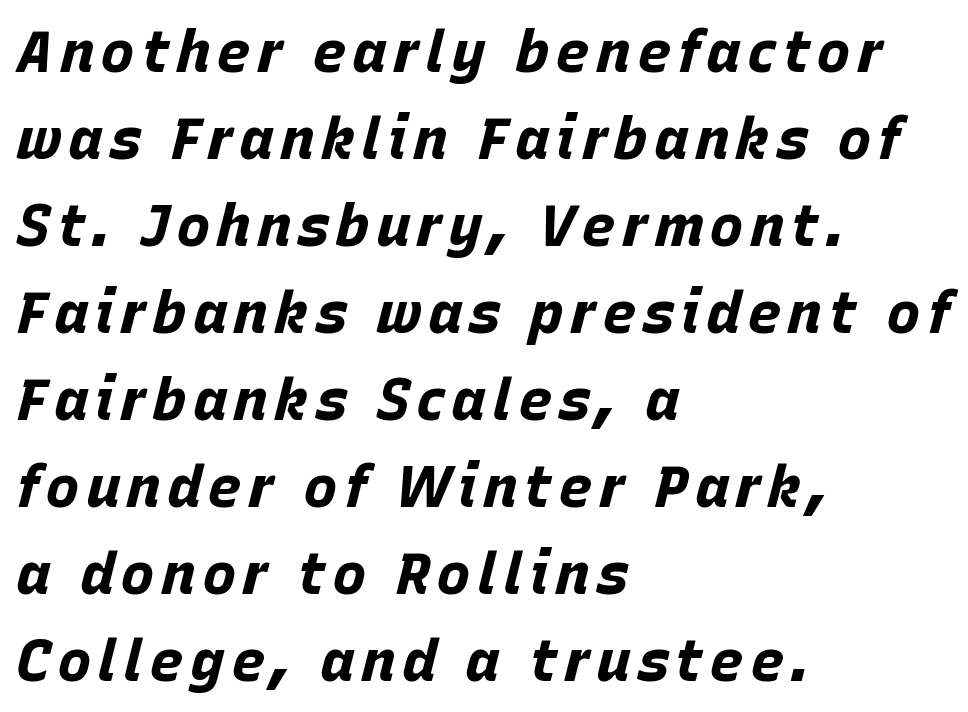
The image shows 58 px bold type, italic (leaning right); set left-aligned, normal line spacing (1.5x), not underlined; low stroke contrast and a large x-height.
